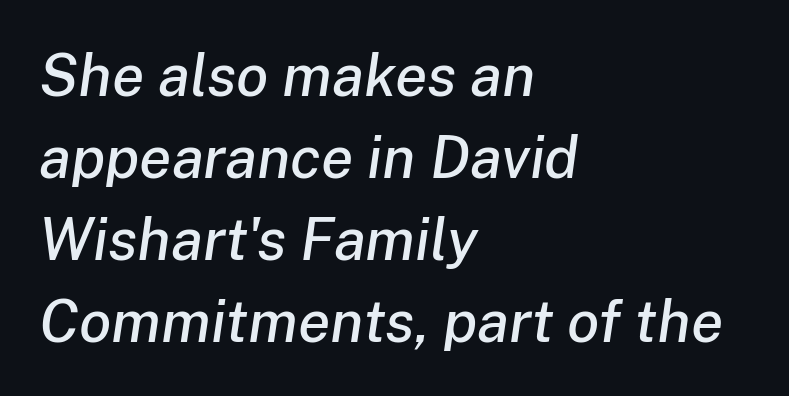
Glance below the letters and you will spot only blank space. A typesetter would call this proportional, since set widths differ per character. One-word summary of the alignment: left. Does the leading feel generous? No, just average. Is the letter spacing exaggerated? No — it looks like the ordinary default. The letters are slanted; this is an italic face.
